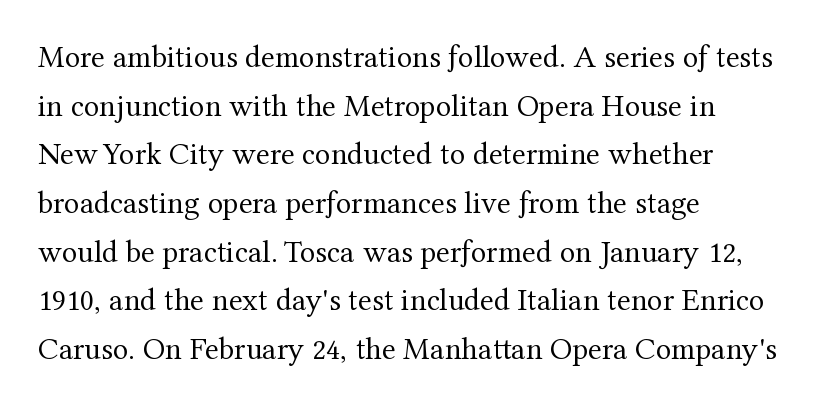
{"serif": "yes", "italic": "no", "bold": "no", "weight": "regular", "width": "normal", "stroke_contrast": "medium", "x_height": "medium", "monospaced": "no", "underline": "no", "align": "left", "line_spacing": "normal", "line_spacing_ratio": 1.52, "letter_spacing": "normal", "letter_spacing_em": 0.0, "glyph_px": 32}
